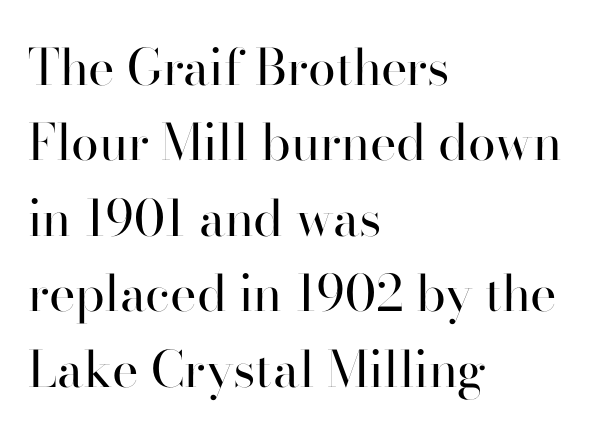
{"serif": "no", "italic": "no", "bold": "no", "weight": "regular", "width": "normal", "stroke_contrast": "high", "x_height": "small", "monospaced": "no", "underline": "no", "align": "left", "line_spacing": "normal", "line_spacing_ratio": 1.51, "letter_spacing": "normal", "letter_spacing_em": 0.0, "glyph_px": 50}
